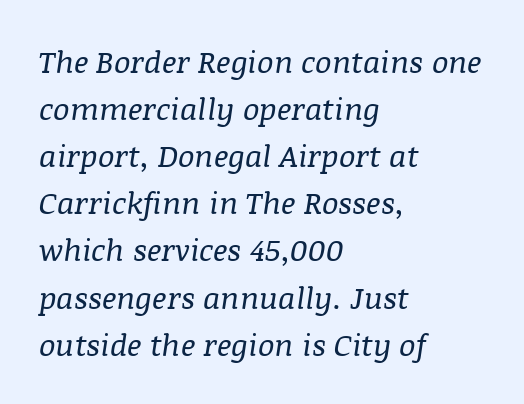
In terms of leading, this rendering sits right in the middle. Where is the straight margin? On the left. Character widths vary here, with narrow letters taking less room than wide ones. Letterform terminals end in serifs throughout the passage.
